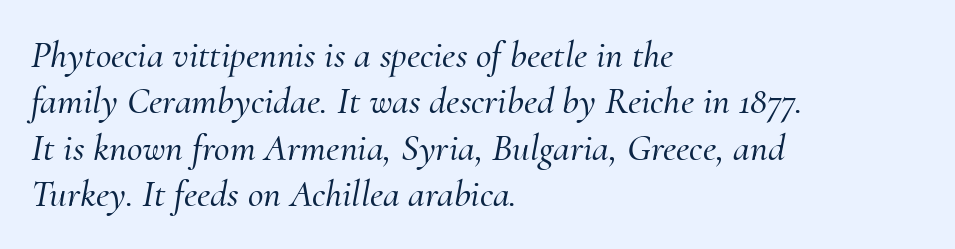
The image shows 38 px serif type, italic (leaning right); set left-aligned, line spacing 1.22x, normal letter spacing, not underlined; medium stroke contrast and a small x-height.
